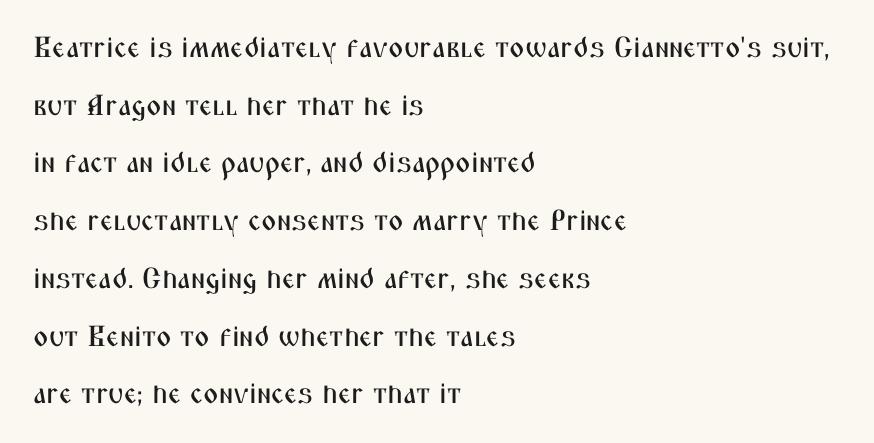
{"serif": "no", "italic": "no", "width": "condensed", "stroke_contrast": "medium", "x_height": "medium", "monospaced": "no", "underline": "no", "align": "left", "line_spacing": "loose", "line_spacing_ratio": 1.99, "letter_spacing": "normal", "letter_spacing_em": 0.0, "glyph_px": 29}
